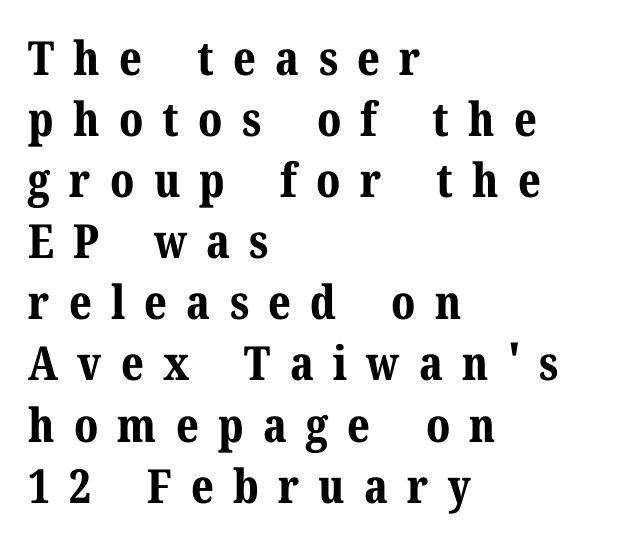
The image shows 47 px bold serif type, upright; set left-aligned, normal line spacing (1.3x), unusually wide letter spacing (+0.41 em), not underlined; medium stroke contrast and a medium x-height.
